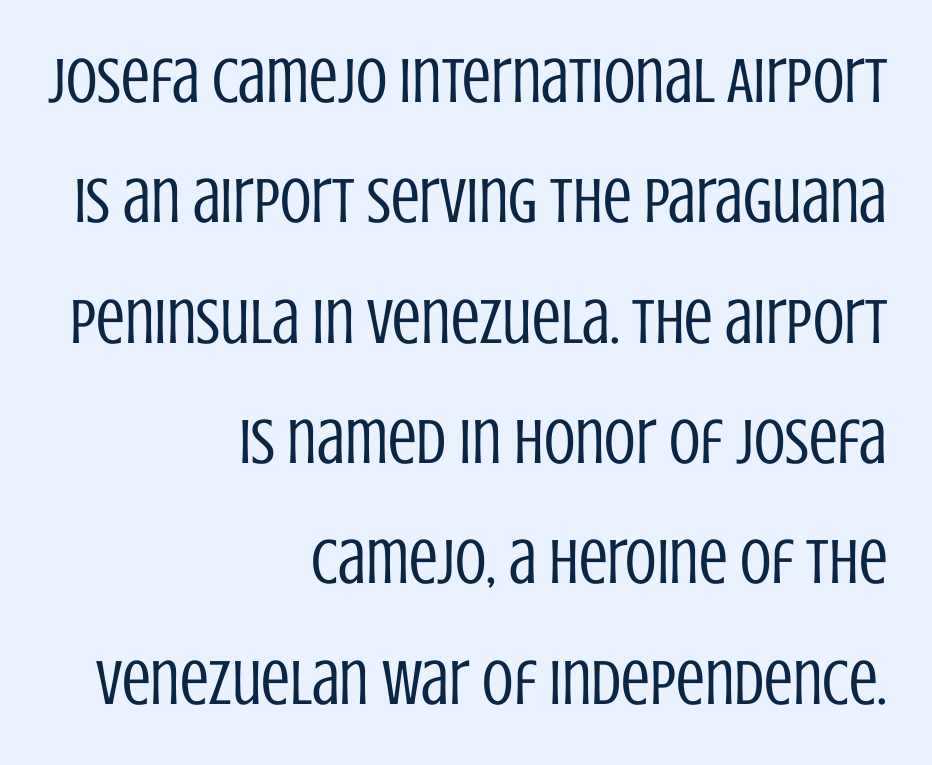
{"serif": "no", "italic": "no", "bold": "no", "weight": "regular", "width": "condensed", "stroke_contrast": "low", "x_height": "large", "monospaced": "no", "underline": "no", "align": "right", "line_spacing_ratio": 1.88, "letter_spacing": "normal", "letter_spacing_em": 0.0, "glyph_px": 64}
